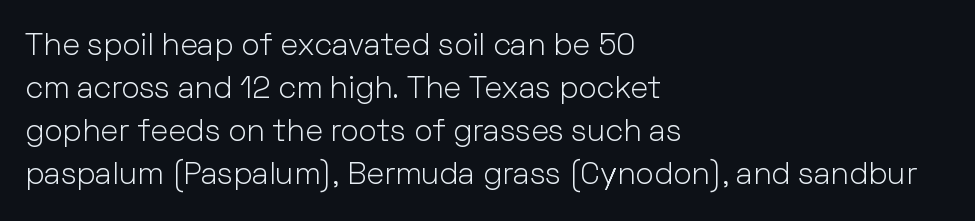
Q: Is the text bold? A: No.
Q: Is the text italic (slanted)? A: No, it is upright.
Q: Is the typeface a serif or a sans-serif typeface? A: Sans-serif.
Q: Is the text underlined? A: No.
Q: How is the paragraph aligned? A: Left-aligned.
Q: Is the spacing between letters normal or unusually wide? A: Normal.
Q: Is the spacing between lines tight, normal or loose? A: Normal.
Q: Width (condensed, normal, or wide)? A: Normal.
Q: Stroke contrast? A: Low.
Q: x-height? A: Medium.
Q: Monospaced? A: No.
